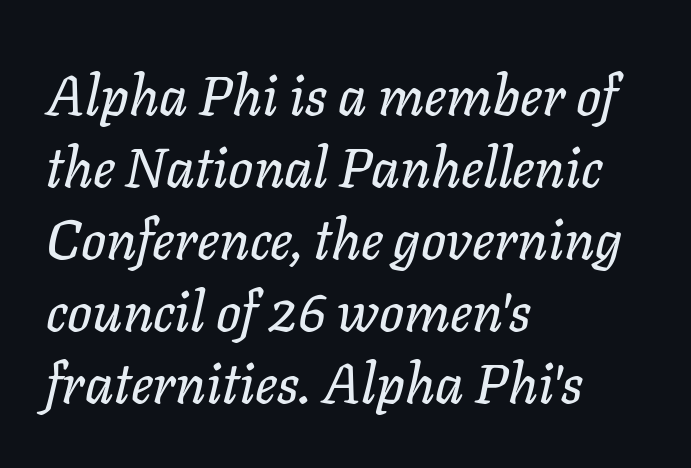
You can tell it's italic because the verticals aren't actually vertical. Here the designer chose a conventional face with non-uniform glyph widths. The letters sit at their default tracking, neither squeezed nor spread. These lines are set flush left with a ragged right edge. Students, observe: this is what conventionally led text looks like. Nobody drew a line under any word here.
